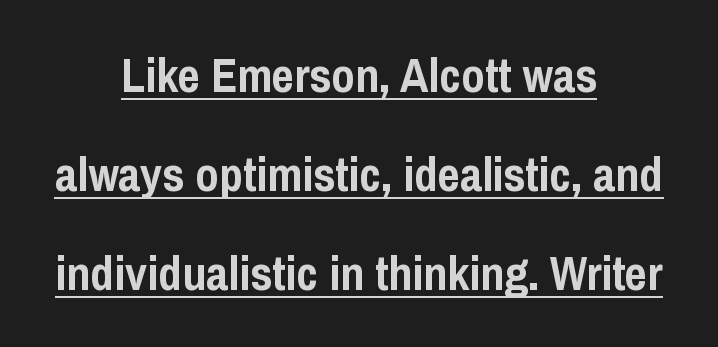
Rendered with straight, roman letterforms. Horizontal bands of white between lines are thick stripes. Proportional: the letters do not fall into vertical columns. Plenty of ink on the page — the face is bold.
